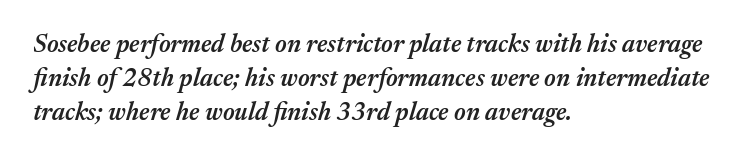
{"italic": "yes", "lean": "right", "slant_degrees": 17, "bold": "semi", "underline": "no", "align": "left", "line_spacing": "normal", "line_spacing_ratio": 1.37, "letter_spacing": "normal", "letter_spacing_em": 0.0, "glyph_px": 25}
